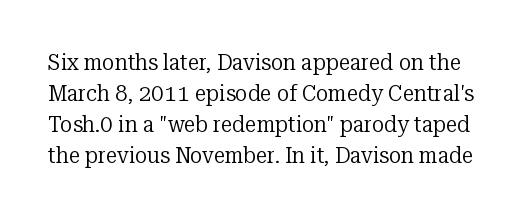
Stroke thickness stays within the range of a standard reading face or lighter. The passage shown stacks its lines at a standard gap. A typesetter would mark this as roman, not italic. The zone under the glyphs is completely vacant.
